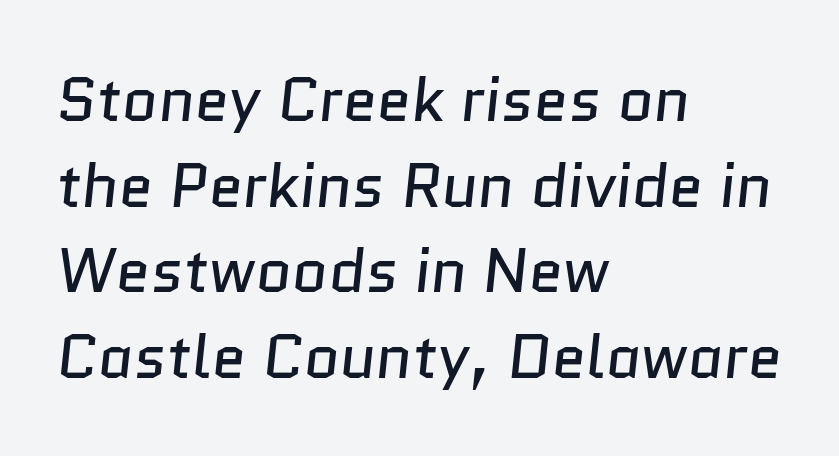
The vertical gap from one line to the next is medium. The ragged edge is on the right, which tells us the setting is flush left. Is this a fixed-width face? No — the glyphs have proportional, varying widths. The weight tops out at a normal text grade. There is no visible air inserted between adjacent glyphs.
